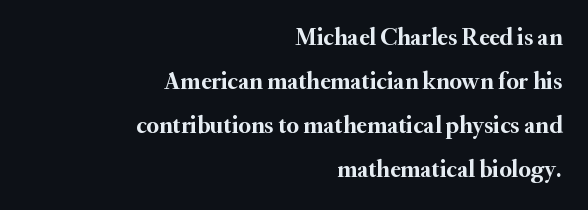
The image shows 24 px bold type, upright; set right-aligned, line spacing 1.84x, normal letter spacing, not underlined.
